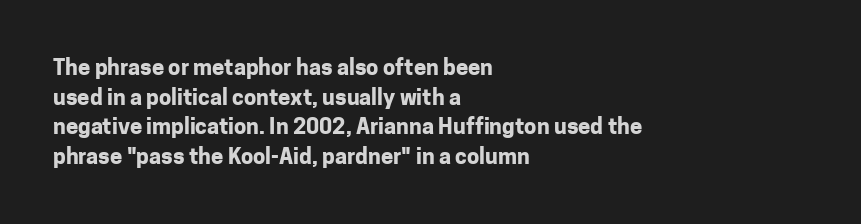
Q: Is the text bold? A: Yes.
Q: Is the text italic (slanted)? A: No, it is upright.
Q: Is the text underlined? A: No.
Q: How is the paragraph aligned? A: Left-aligned.
Q: Is the spacing between letters normal or unusually wide? A: Normal.
Q: Is the spacing between lines tight, normal or loose? A: Normal.
